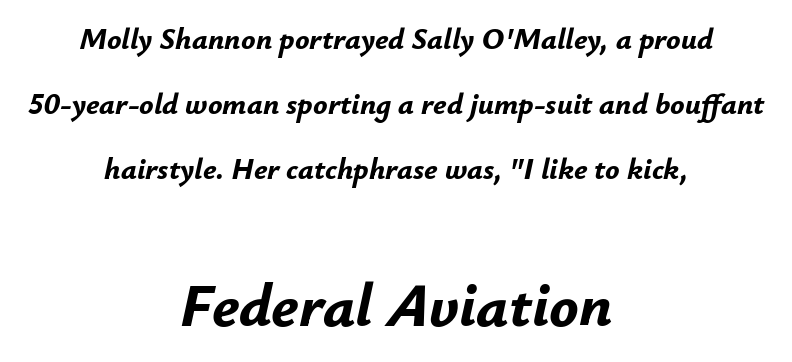
Q: Is the text bold? A: Yes.
Q: Is the text italic (slanted)? A: Yes, it leans right by about 12 degrees.
Q: Is the text underlined? A: No.
Q: How is the paragraph aligned? A: Centered.
Q: Is the spacing between letters normal or unusually wide? A: Normal.
Q: Is the spacing between lines tight, normal or loose? A: Loose.
Q: Which block of text is set in a larger size, the first (top) or the second (bottom)? A: The second (bottom) one.
Q: Width (condensed, normal, or wide)? A: Normal.
Q: Stroke contrast? A: Low.
Q: x-height? A: Small.
Q: Monospaced? A: No.
